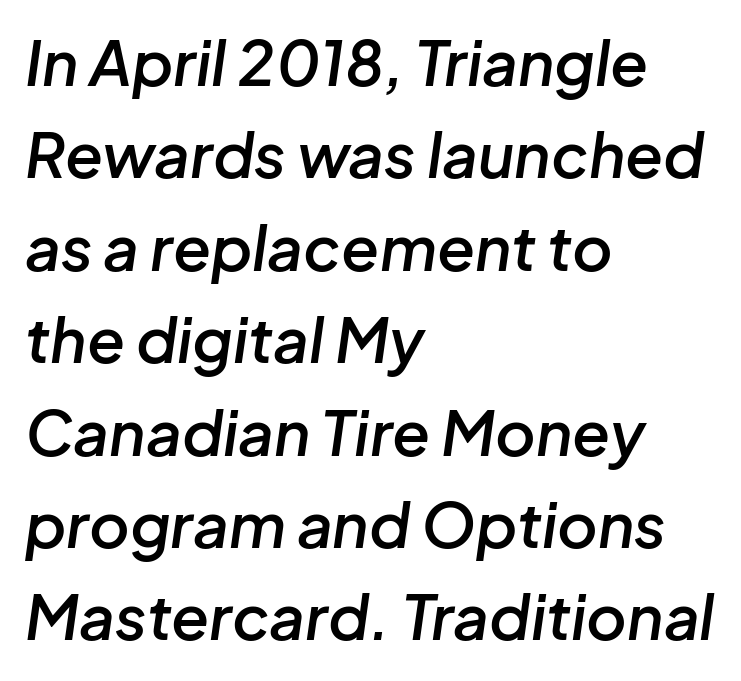
{"italic": "yes", "lean": "right", "slant_degrees": 8, "bold": "semi", "weight": "semibold", "width": "normal", "stroke_contrast": "low", "x_height": "medium", "monospaced": "no", "underline": "no", "align": "left", "line_spacing": "normal", "line_spacing_ratio": 1.49, "letter_spacing": "normal", "letter_spacing_em": 0.0, "glyph_px": 62}
